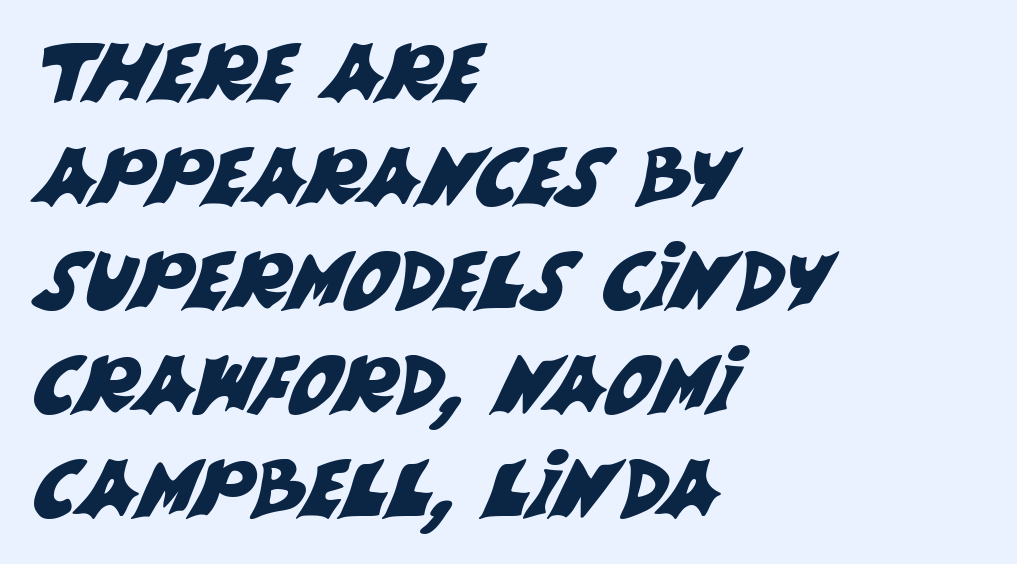
{"serif": "no", "width": "normal", "stroke_contrast": "medium", "x_height": "large", "monospaced": "no", "underline": "no", "align": "left", "line_spacing": "normal", "line_spacing_ratio": 1.3, "letter_spacing": "normal", "letter_spacing_em": 0.0, "glyph_px": 80}
